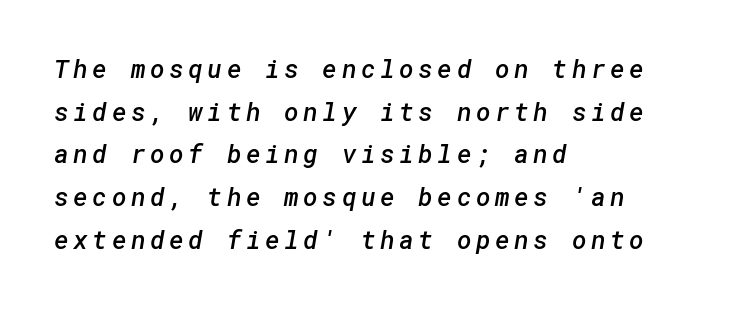
{"bold": "semi", "underline": "no", "align": "left", "line_spacing_ratio": 1.71, "glyph_px": 25}
